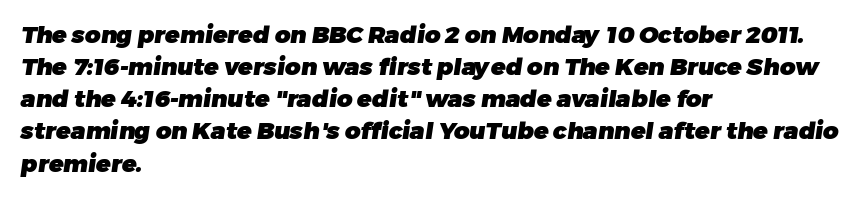
Q: Is the text bold? A: Yes.
Q: Is the text underlined? A: No.
Q: How is the paragraph aligned? A: Left-aligned.
Q: Is the spacing between letters normal or unusually wide? A: Normal.
Q: Is the spacing between lines tight, normal or loose? A: Normal.
